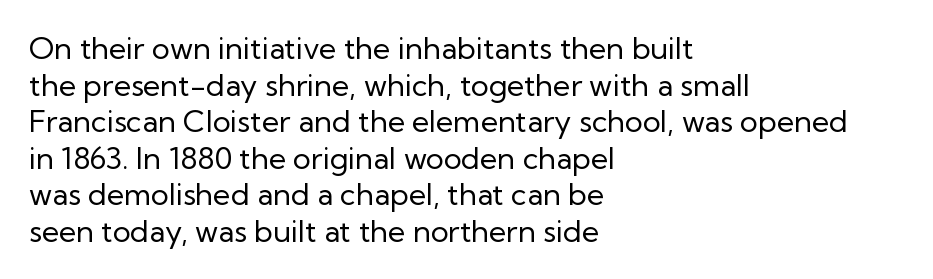
It's the straight-up-and-down kind of type. Heaviness? Minimal to ordinary, like unemphasized prose. Left-aligned paragraph, ragged on the right. How are the letters spaced? Ordinarily, with no added tracking. Character widths vary here, with narrow letters taking less room than wide ones. In terms of letterform style, serifs are entirely absent.
